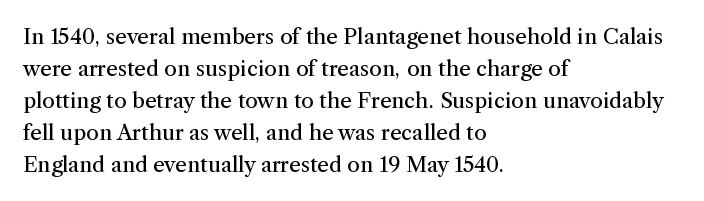
The image shows 21 px text type, upright; set left-aligned, normal line spacing (1.52x), normal letter spacing, not underlined.
